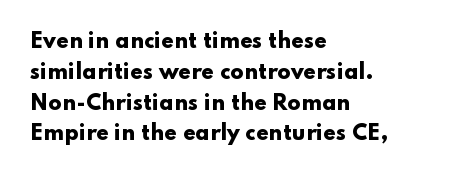
{"italic": "no", "bold": "yes", "underline": "no", "align": "left", "line_spacing": "normal", "line_spacing_ratio": 1.54, "letter_spacing": "normal", "letter_spacing_em": 0.0, "glyph_px": 20}
